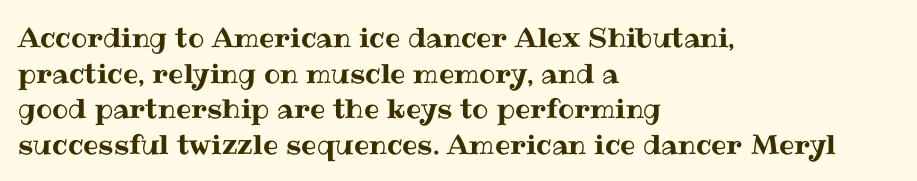
Q: Is the text italic (slanted)? A: No, it is upright.
Q: Is the text underlined? A: No.
Q: How is the paragraph aligned? A: Left-aligned.
Q: Is the spacing between letters normal or unusually wide? A: Normal.
Q: Is the spacing between lines tight, normal or loose? A: Normal.
